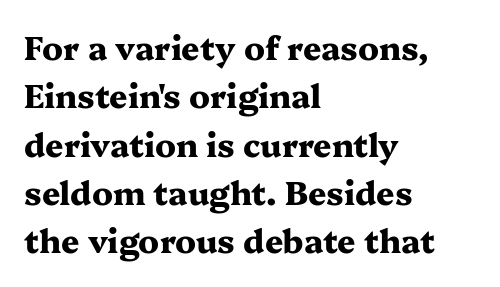
The image shows 32 px heavy, wide serif type, upright; set left-aligned, normal line spacing (1.51x), normal letter spacing, not underlined; medium stroke contrast and a medium x-height.
